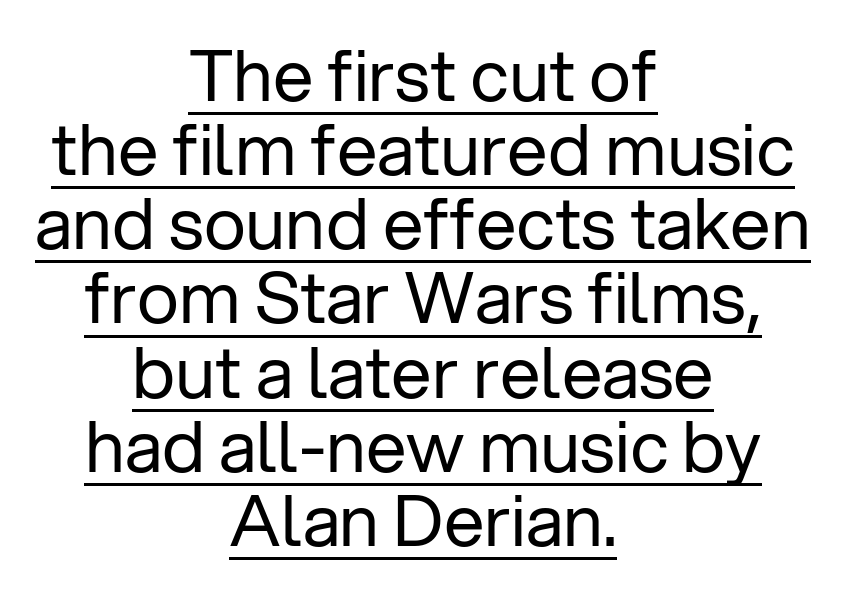
Is there much room between lines? No — they nearly touch. Visually the block forms a symmetrical silhouette, jagged on both flanks. A baseline rule has been typeset under these characters. Tracking value appears to be zero — textbook default spacing. This is roman type, the default non-slanted kind. I'd call this a sans setting — the letters go barefoot.
